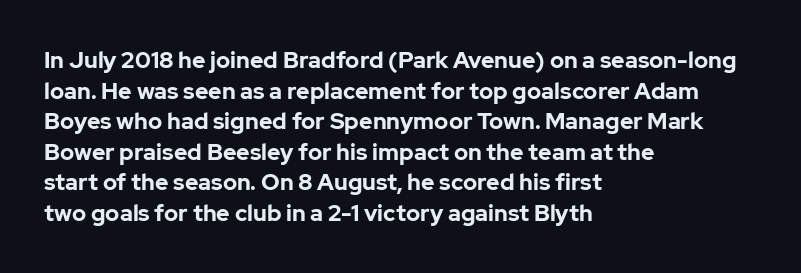
Q: Is the text bold? A: Yes.
Q: Is the text italic (slanted)? A: No, it is upright.
Q: Is the text underlined? A: No.
Q: How is the paragraph aligned? A: Left-aligned.
Q: Is the spacing between letters normal or unusually wide? A: Normal.
Q: Is the spacing between lines tight, normal or loose? A: Normal.
